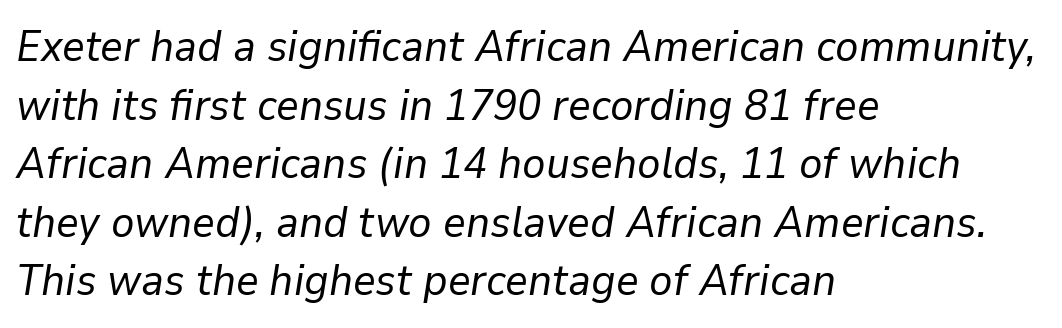
The image shows 44 px regular-weight type, italic (leaning right); set left-aligned, normal line spacing (1.33x), normal letter spacing, not underlined; low stroke contrast and a medium x-height.
